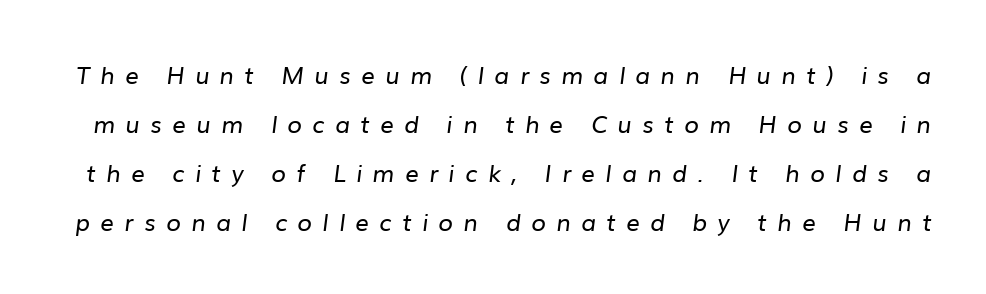
How would I describe the line gaps? Wide and relaxed. The zone under the glyphs is completely vacant. Stems and bowls with no extra thickness — not bold. Between one letter and the next there's a generous, obvious gap.
